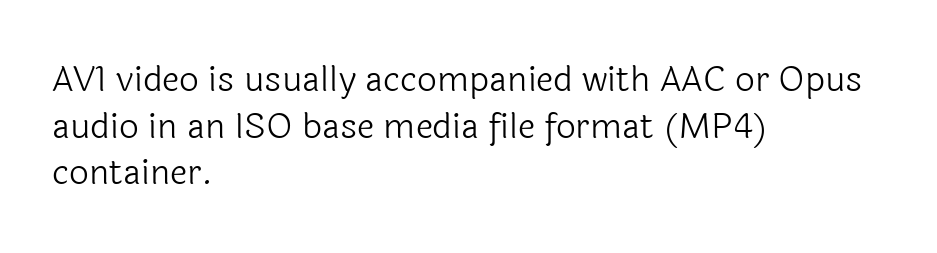
{"serif": "no", "italic": "no", "bold": "no", "weight": "light", "width": "normal", "x_height": "medium", "monospaced": "no", "underline": "no", "align": "left", "line_spacing": "normal", "line_spacing_ratio": 1.33, "letter_spacing": "normal", "letter_spacing_em": 0.0, "glyph_px": 35}
